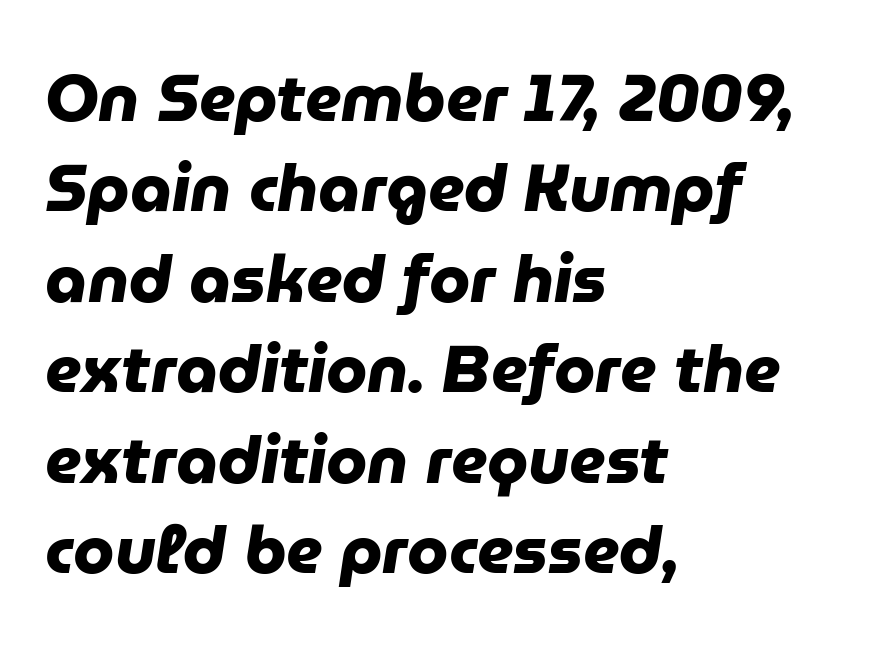
The image shows 66 px heavy sans-serif type; set left-aligned, normal line spacing (1.37x), normal letter spacing, not underlined; low stroke contrast and a medium x-height.
